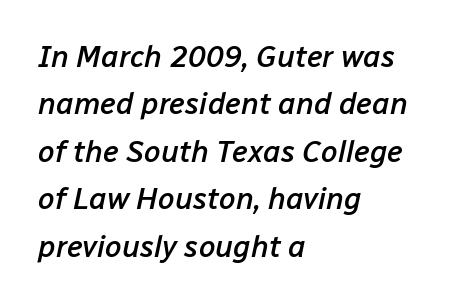
Q: Is the text bold? A: Semi-bold.
Q: Is the text italic (slanted)? A: Yes, it leans right by about 12 degrees.
Q: Is the text underlined? A: No.
Q: How is the paragraph aligned? A: Left-aligned.
Q: Is the spacing between letters normal or unusually wide? A: Normal.
Q: Is the spacing between lines tight, normal or loose? A: Normal.
Q: Width (condensed, normal, or wide)? A: Normal.
Q: Stroke contrast? A: Low.
Q: x-height? A: Medium.
Q: Monospaced? A: No.
